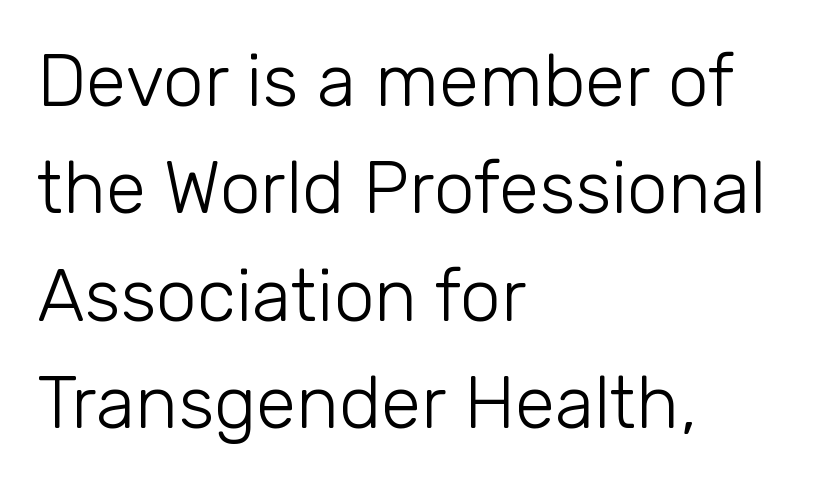
{"serif": "no", "italic": "no", "bold": "no", "weight": "light", "width": "normal", "stroke_contrast": "low", "x_height": "medium", "monospaced": "no", "underline": "no", "align": "left", "line_spacing": "normal", "line_spacing_ratio": 1.47, "letter_spacing": "normal", "letter_spacing_em": 0.0, "glyph_px": 73}
